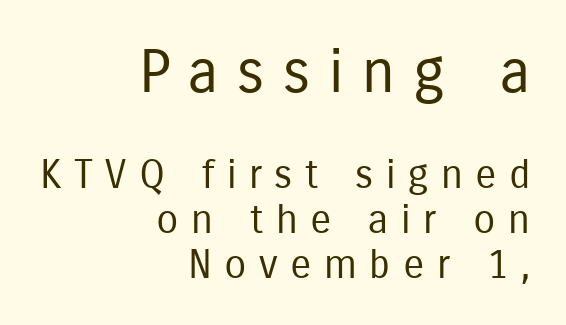
Honestly, the rows look squashed on top of each other. Notice how the stems are strictly vertical — no italics here. The rendering uses natural spacing where letterforms have individual widths. Size hierarchy here favors the leading block over the trailing one. This is sans-serif lettering, the kind often seen on screens and signage. The face used here is rendered with a markedly widened letterfit.
